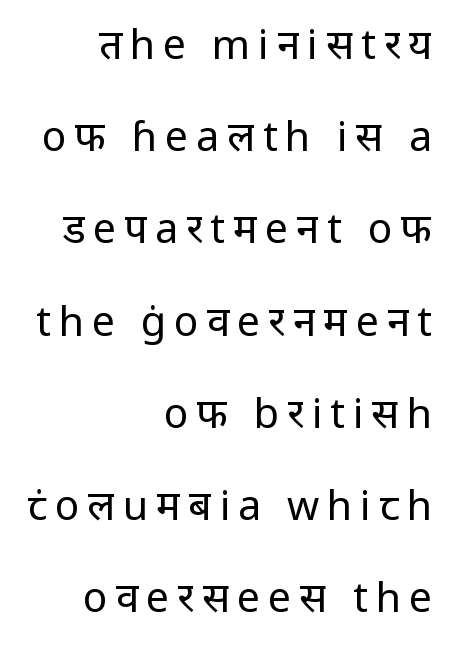
Clear beneath every line of the passage. These lines stand farther apart than default settings would place them. No chunkiness to these letters — they're not bold. A sans-serif font was chosen for this passage. Here the designer chose a conventional face with non-uniform glyph widths. Alignment: flush right.
